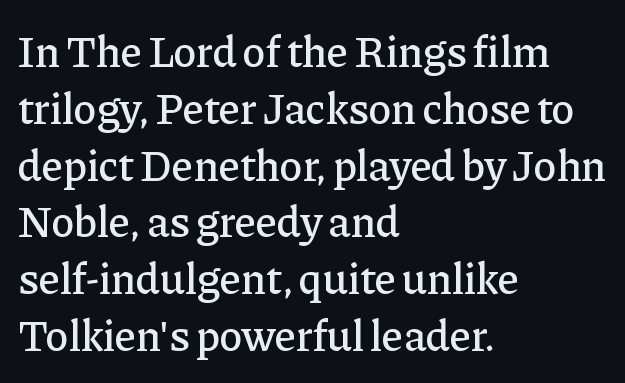
{"serif": "yes", "italic": "no", "width": "normal", "stroke_contrast": "low", "x_height": "medium", "monospaced": "no", "underline": "no", "align": "left", "line_spacing": "normal", "line_spacing_ratio": 1.29, "letter_spacing": "normal", "letter_spacing_em": 0.0, "glyph_px": 44}
